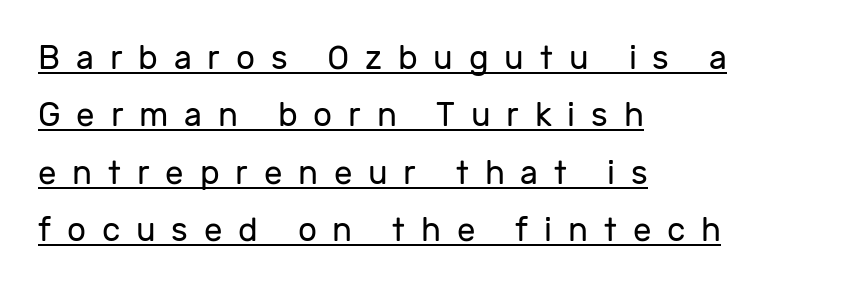
Q: Is the text bold? A: No.
Q: Is the text italic (slanted)? A: No, it is upright.
Q: Is the typeface a serif or a sans-serif typeface? A: Sans-serif.
Q: Is the text underlined? A: Yes.
Q: How is the paragraph aligned? A: Left-aligned.
Q: Is the spacing between letters normal or unusually wide? A: Unusually wide.
Q: Width (condensed, normal, or wide)? A: Normal.
Q: Stroke contrast? A: Low.
Q: x-height? A: Medium.
Q: Monospaced? A: No.
